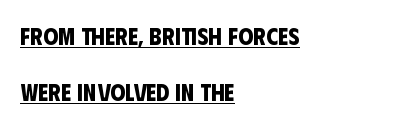
The image shows 24 px bold type; set left-aligned, loose line spacing (2.34x), normal letter spacing, underlined.
